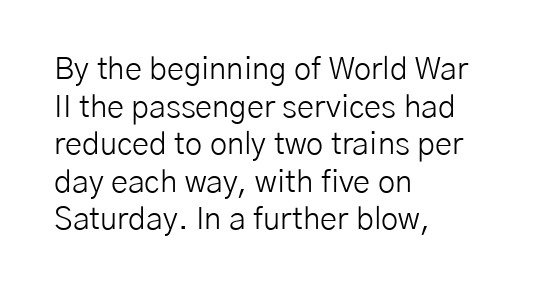
Character widths vary here, with narrow letters taking less room than wide ones. Grotesque or geometric, the face here clearly has no serifs. The strokes carry an ordinary text weight at most. Layout note: lines flush left. The glyphs are unaccompanied by any horizontal stroke below them.
